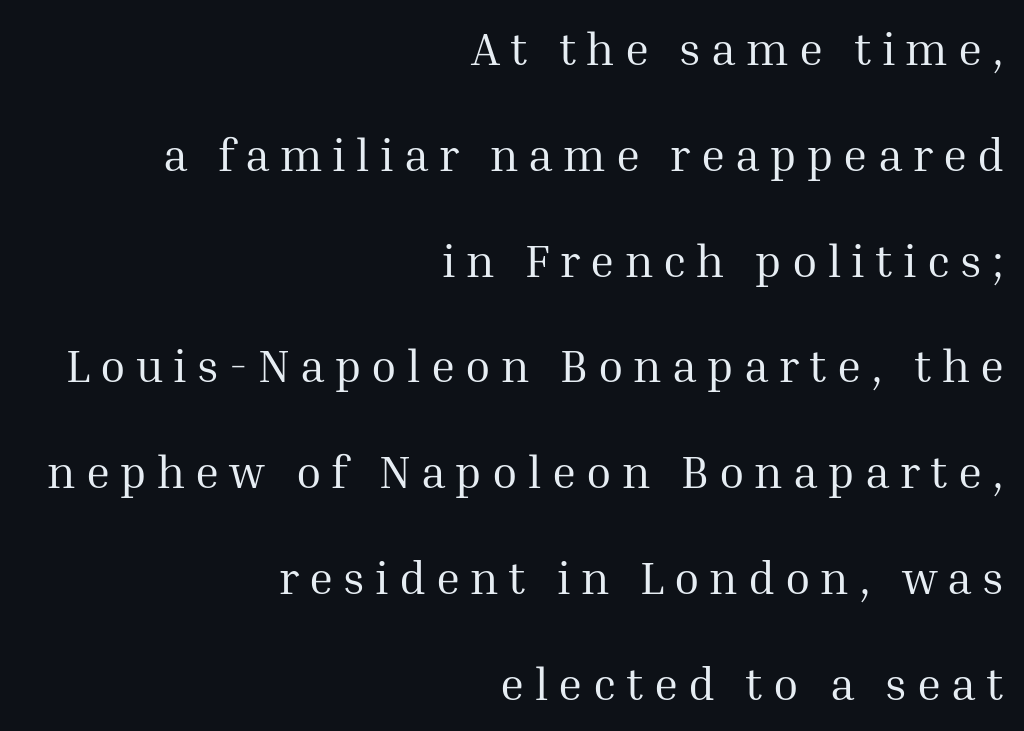
Q: Is the text bold? A: No.
Q: Is the text italic (slanted)? A: No, it is upright.
Q: Is the typeface a serif or a sans-serif typeface? A: Serif.
Q: Is the text underlined? A: No.
Q: How is the paragraph aligned? A: Right-aligned.
Q: Is the spacing between letters normal or unusually wide? A: Unusually wide.
Q: Is the spacing between lines tight, normal or loose? A: Loose.
Q: Width (condensed, normal, or wide)? A: Normal.
Q: Stroke contrast? A: Medium.
Q: x-height? A: Medium.
Q: Monospaced? A: No.
